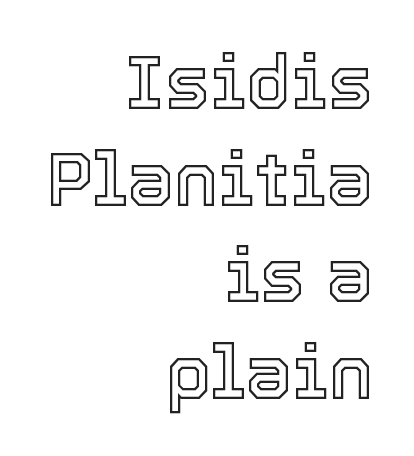
{"italic": "no", "width": "normal", "x_height": "medium", "monospaced": "no", "underline": "no", "align": "right", "line_spacing": "normal", "line_spacing_ratio": 1.29, "letter_spacing": "normal", "letter_spacing_em": 0.0, "glyph_px": 75}
